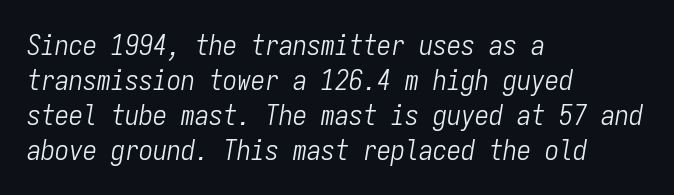
Look at the tracking — it's just the regular setting, nothing added. Style check: oblique. The space directly below the letters is spotless. Left-aligned paragraph, ragged on the right.
